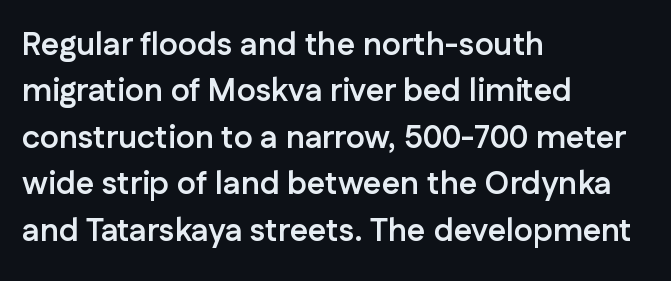
The area under the type is left untouched. Caption: standard tracking, unaltered. Students, this is bold: see how much ink each stroke carries. This sample uses an upright cut, with every glyph sitting square on the baseline. These lines are rendered in a variable-pitch font. Font category for this specimen: sans-serif.
